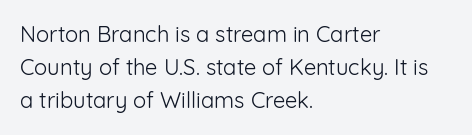
Q: Is the text bold? A: No.
Q: Is the text italic (slanted)? A: No, it is upright.
Q: Is the text underlined? A: No.
Q: How is the paragraph aligned? A: Left-aligned.
Q: Is the spacing between letters normal or unusually wide? A: Normal.
Q: Is the spacing between lines tight, normal or loose? A: Normal.
